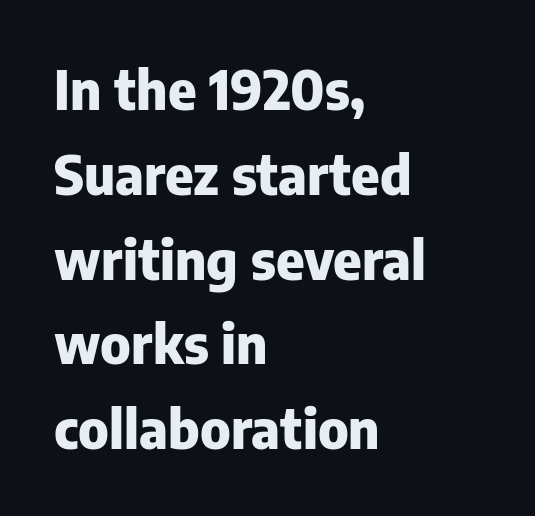
Q: Is the text bold? A: Yes.
Q: Is the text italic (slanted)? A: No, it is upright.
Q: Is the typeface a serif or a sans-serif typeface? A: Sans-serif.
Q: Is the text underlined? A: No.
Q: How is the paragraph aligned? A: Left-aligned.
Q: Is the spacing between letters normal or unusually wide? A: Normal.
Q: Is the spacing between lines tight, normal or loose? A: Normal.
Q: Width (condensed, normal, or wide)? A: Normal.
Q: Stroke contrast? A: Low.
Q: x-height? A: Medium.
Q: Monospaced? A: No.
